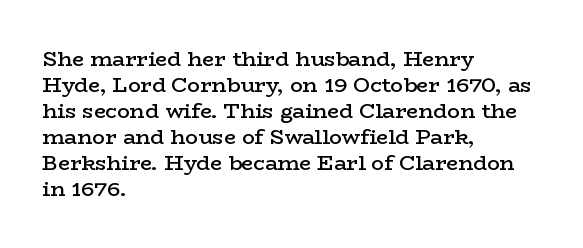
{"italic": "no", "bold": "semi", "underline": "no", "align": "left", "line_spacing_ratio": 1.24, "letter_spacing": "normal", "letter_spacing_em": 0.0, "glyph_px": 21}
